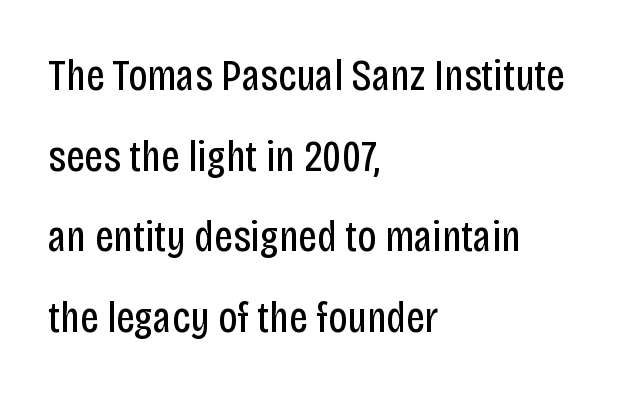
Rendered with straight, roman letterforms. Horizontal alignment here is leftward, the default for most running prose. Looks like regular typesetting: each glyph gets only the width it needs. Nobody touched the tracking dial on this one.
